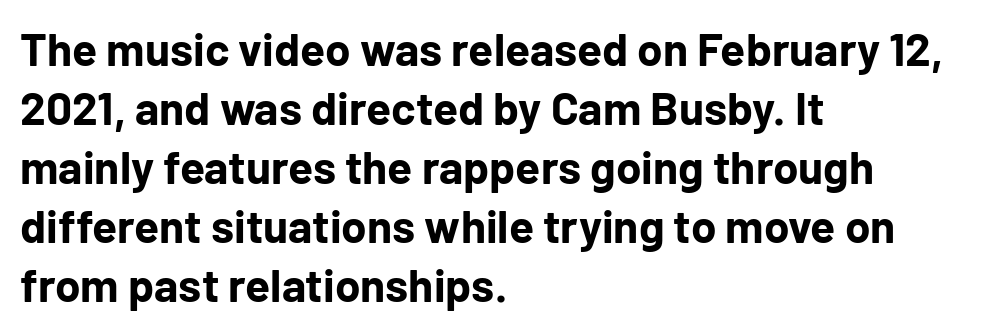
These lines carry a lot of weight — the face is fully bold. The face used here is a sans, in the tradition of grotesques and geometrics. Nope, not italic — everything's standing straight. Line beginnings align vertically; line endings do not. Proportional: the letters do not fall into vertical columns. The block of text has a typical density, with ordinary space between rows.
